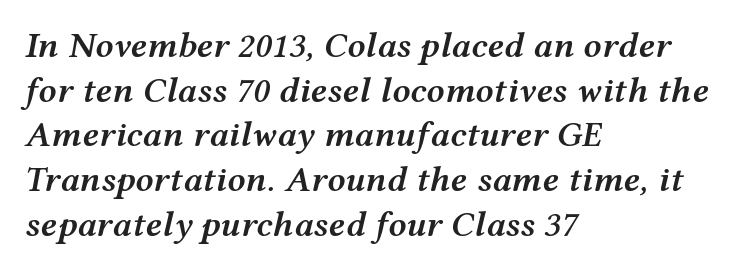
The image shows 36 px semibold, wide type, italic (leaning right); set left-aligned, line spacing 1.24x, normal letter spacing, not underlined; medium stroke contrast and a medium x-height.
